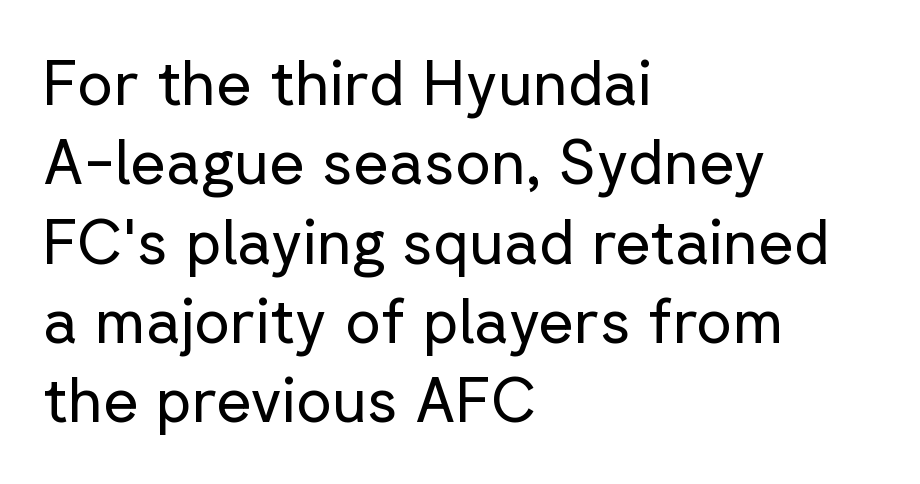
{"serif": "no", "italic": "no", "bold": "no", "weight": "regular", "width": "normal", "stroke_contrast": "low", "x_height": "medium", "monospaced": "no", "underline": "no", "align": "left", "line_spacing": "normal", "line_spacing_ratio": 1.28, "letter_spacing": "normal", "letter_spacing_em": 0.0, "glyph_px": 62}
